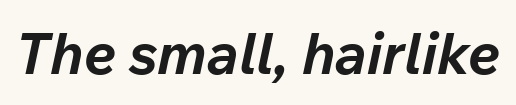
{"italic": "yes", "lean": "right", "slant_degrees": 12, "bold": "yes", "weight": "bold", "width": "normal", "stroke_contrast": "low", "x_height": "medium", "monospaced": "no", "underline": "no", "letter_spacing": "normal", "letter_spacing_em": 0.0, "glyph_px": 57}
